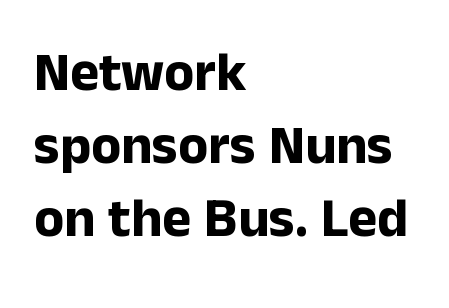
{"serif": "no", "italic": "no", "bold": "yes", "weight": "bold", "width": "normal", "stroke_contrast": "low", "x_height": "medium", "monospaced": "no", "underline": "no", "align": "left", "line_spacing": "normal", "line_spacing_ratio": 1.33, "letter_spacing": "normal", "letter_spacing_em": 0.0, "glyph_px": 55}
